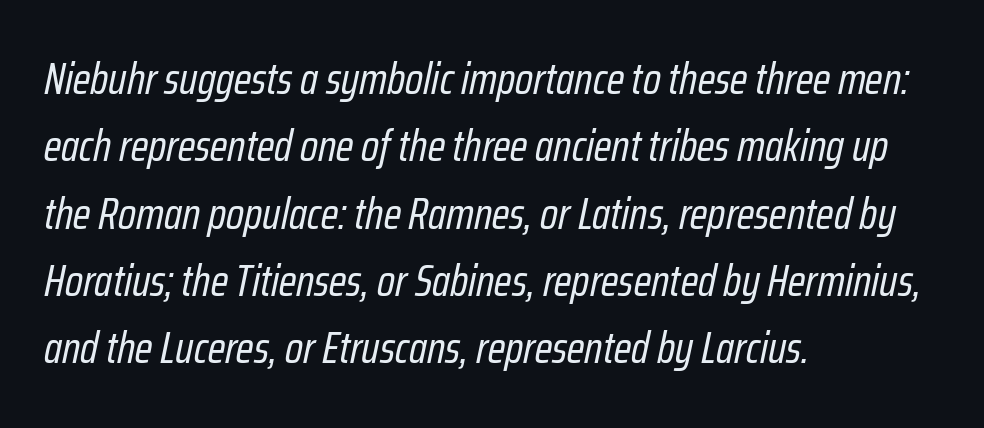
Q: Is the text bold? A: No.
Q: Is the text italic (slanted)? A: Yes, it leans right by about 12 degrees.
Q: Is the text underlined? A: No.
Q: How is the paragraph aligned? A: Left-aligned.
Q: Is the spacing between letters normal or unusually wide? A: Normal.
Q: Is the spacing between lines tight, normal or loose? A: Normal.
Q: Width (condensed, normal, or wide)? A: Condensed.
Q: Stroke contrast? A: Low.
Q: x-height? A: Medium.
Q: Monospaced? A: No.
